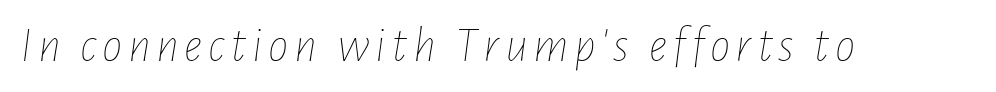
{"italic": "yes", "lean": "right", "slant_degrees": 7, "bold": "no", "weight": "thin", "width": "condensed", "stroke_contrast": "low", "x_height": "medium", "monospaced": "no", "underline": "no", "glyph_px": 51}
